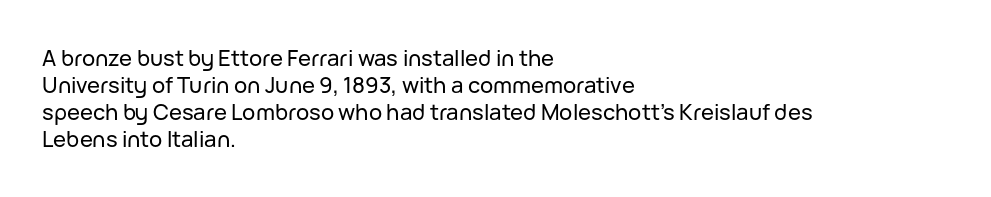
The horizontal fit of the characters is conventional and even. The typesetter chose a ragged-right arrangement here. Upright lettering throughout. The specimen omits any rule beneath the text block's lines.
